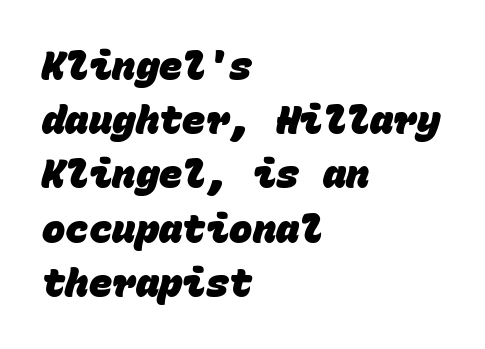
{"serif": "no", "bold": "yes", "weight": "heavy", "width": "normal", "stroke_contrast": "low", "x_height": "large", "monospaced": "yes", "underline": "no", "align": "left", "line_spacing": "normal", "line_spacing_ratio": 1.39, "letter_spacing": "normal", "letter_spacing_em": 0.0, "glyph_px": 39}
